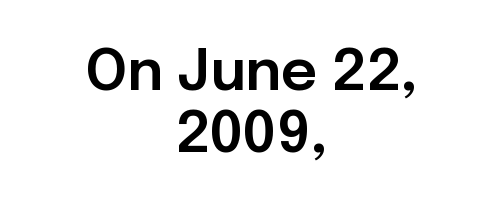
{"serif": "no", "italic": "no", "width": "normal", "stroke_contrast": "low", "x_height": "medium", "monospaced": "no", "underline": "no", "align": "center", "line_spacing": "tight", "line_spacing_ratio": 1.08, "letter_spacing": "normal", "letter_spacing_em": 0.0, "glyph_px": 57}
